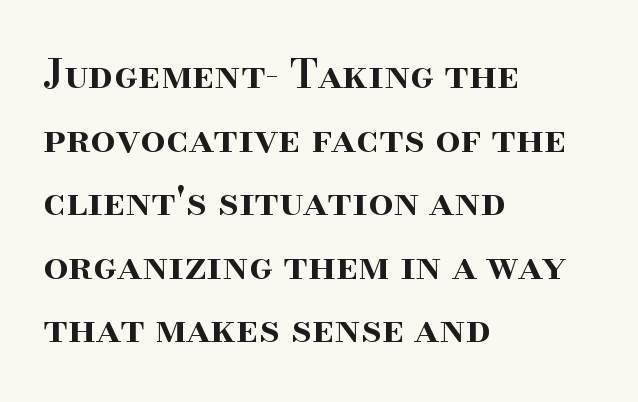
One glance says typical: line gaps are just what's usual. Typeset ragged right — the left edge is the straight one. Each row of text sits above clean, open space. The characters display serif detailing at their extremities.
